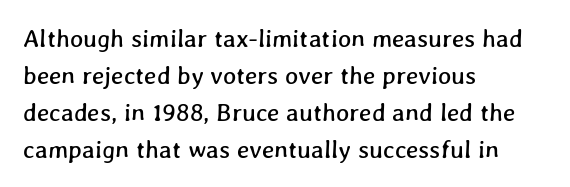
{"underline": "no", "align": "left", "line_spacing": "normal", "line_spacing_ratio": 1.48, "letter_spacing": "normal", "letter_spacing_em": 0.0, "glyph_px": 25}
